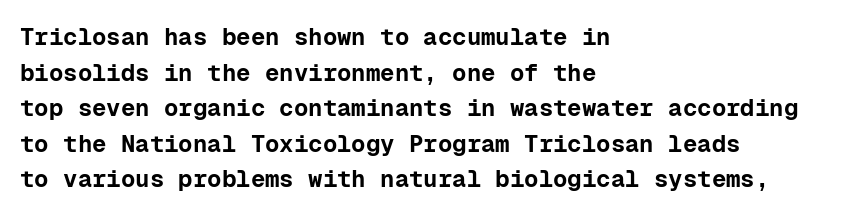
{"italic": "no", "bold": "yes", "underline": "no", "align": "left", "line_spacing": "normal", "line_spacing_ratio": 1.48, "letter_spacing": "normal", "letter_spacing_em": 0.0, "glyph_px": 24}
